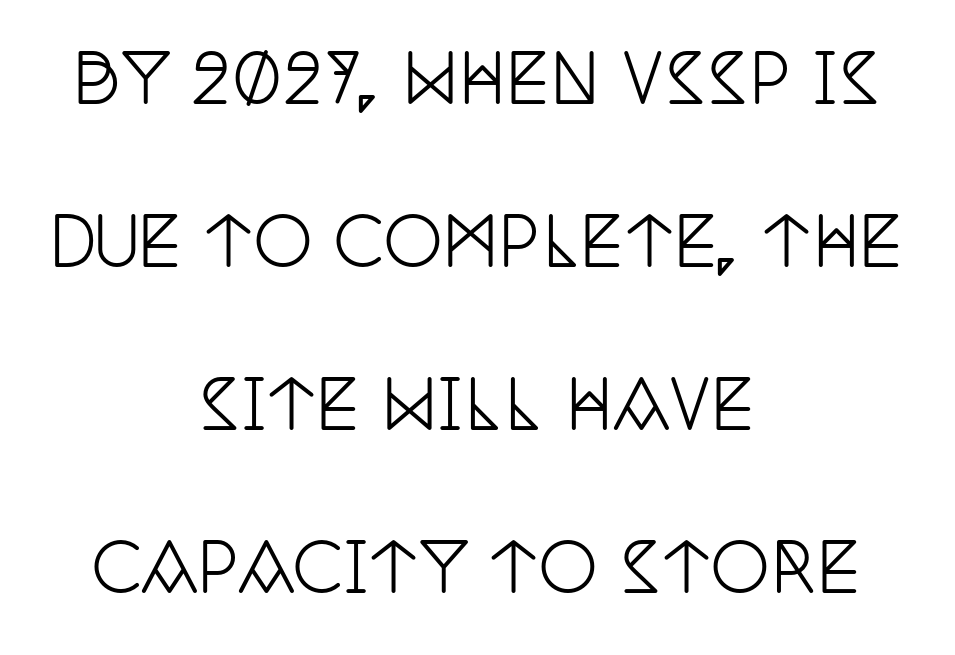
Designer's note — italics off, roman on. This rendering uses center alignment, leaving both contours irregular but symmetric. There is no visible air inserted between adjacent glyphs. The foot of each line stays bare and open. Students, observe: this is what heavily led, spacious text looks like.
